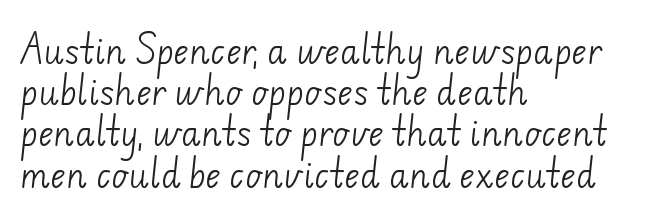
Q: Is the text bold? A: No.
Q: Is the typeface a serif or a sans-serif typeface? A: Sans-serif.
Q: Is the text underlined? A: No.
Q: How is the paragraph aligned? A: Left-aligned.
Q: Is the spacing between letters normal or unusually wide? A: Normal.
Q: Is the spacing between lines tight, normal or loose? A: Normal.
Q: Width (condensed, normal, or wide)? A: Normal.
Q: Stroke contrast? A: Low.
Q: x-height? A: Small.
Q: Monospaced? A: No.
